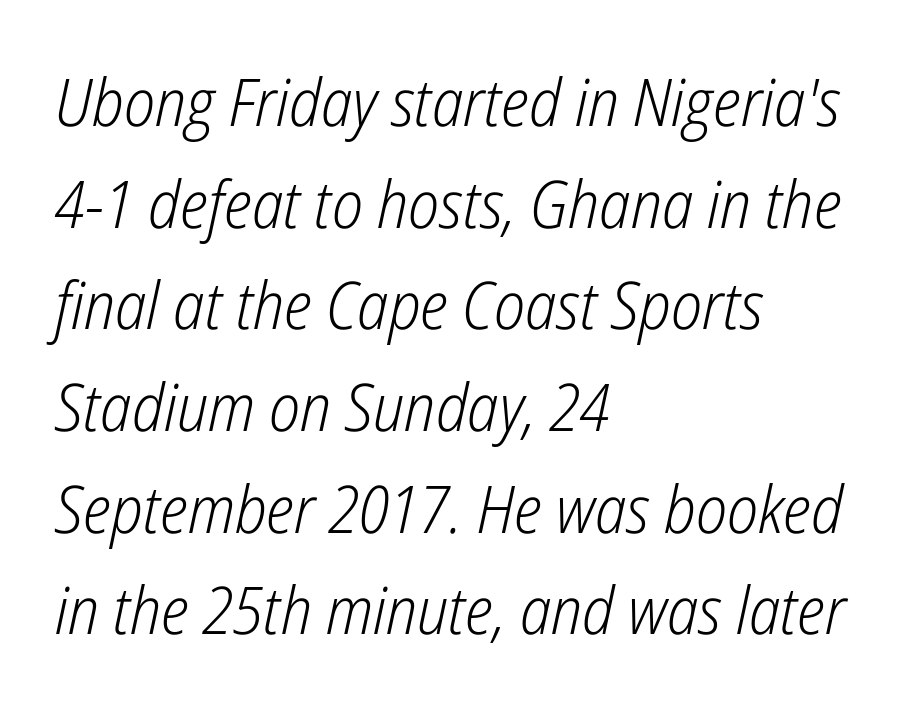
A typesetter would call this zero additional tracking. The rows are spaced the way most documents space them. Layout note: lines flush left. Quick note: underline off.
